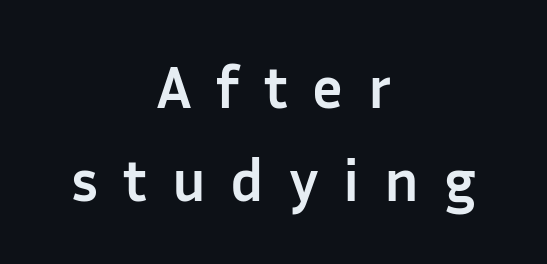
Q: Is the text bold? A: Yes.
Q: Is the text italic (slanted)? A: No, it is upright.
Q: Is the typeface a serif or a sans-serif typeface? A: Sans-serif.
Q: Is the text underlined? A: No.
Q: How is the paragraph aligned? A: Centered.
Q: Is the spacing between letters normal or unusually wide? A: Unusually wide.
Q: Is the spacing between lines tight, normal or loose? A: Normal.
Q: Width (condensed, normal, or wide)? A: Normal.
Q: Stroke contrast? A: Low.
Q: x-height? A: Medium.
Q: Monospaced? A: No.
